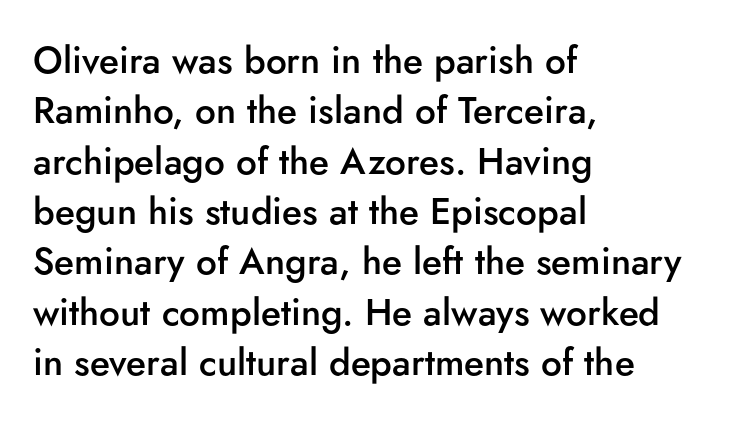
{"serif": "no", "italic": "no", "bold": "semi", "weight": "semibold", "width": "normal", "stroke_contrast": "low", "x_height": "small", "monospaced": "no", "underline": "no", "align": "left", "line_spacing": "normal", "line_spacing_ratio": 1.36, "letter_spacing": "normal", "letter_spacing_em": 0.0, "glyph_px": 37}
